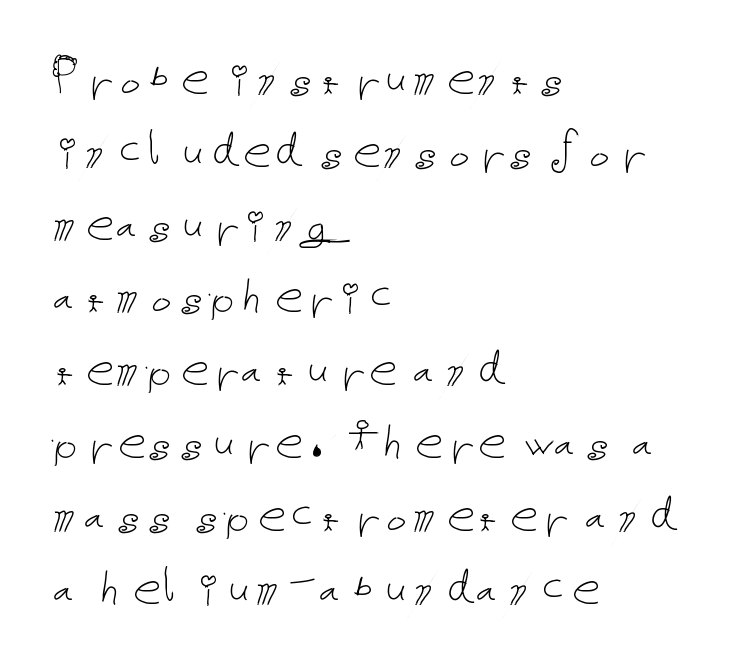
The image shows 56 px thin type, upright; set left-aligned, normal line spacing (1.3x), normal letter spacing, not underlined; low stroke contrast and a medium x-height.
